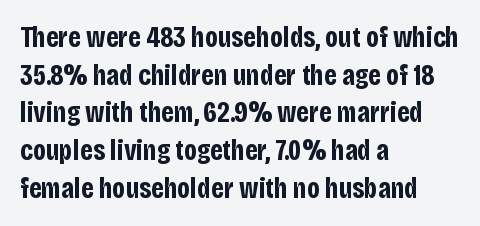
The image shows 29 px bold, condensed sans-serif type, upright; set left-aligned, normal line spacing (1.3x), normal letter spacing, not underlined; low stroke contrast and a large x-height.
